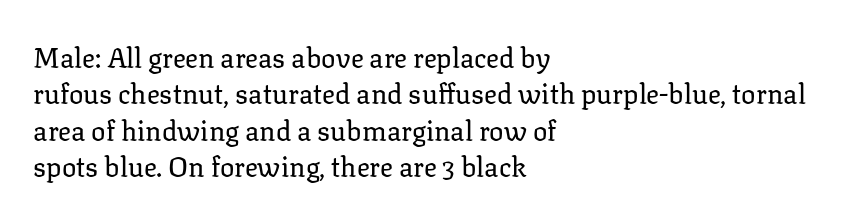
The image shows 27 px text type, upright; set left-aligned, normal line spacing (1.35x), normal letter spacing, not underlined.
